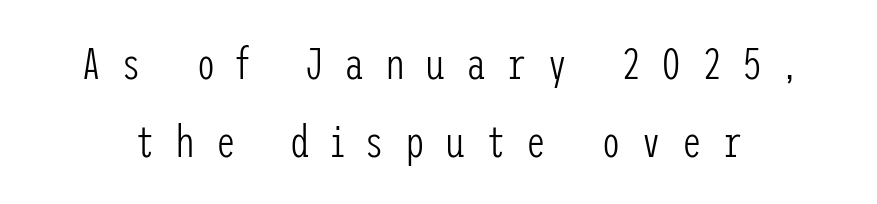
The image shows 45 px light, condensed sans-serif type, upright; set line spacing 1.73x, unusually wide letter spacing (+0.45 em), not underlined; low stroke contrast and a medium x-height.
